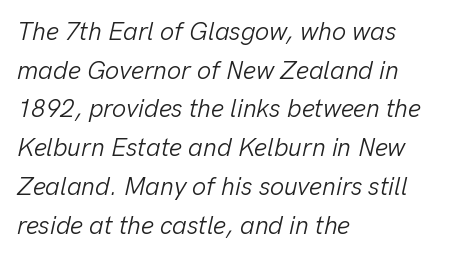
This sample keeps an unexceptional amount of space between lines. These lines keep a tight, regular rhythm from letter to letter. Quick note: underline off. A light-to-regular cut is what we see here. The face used here has a pronounced slope to its letters.
